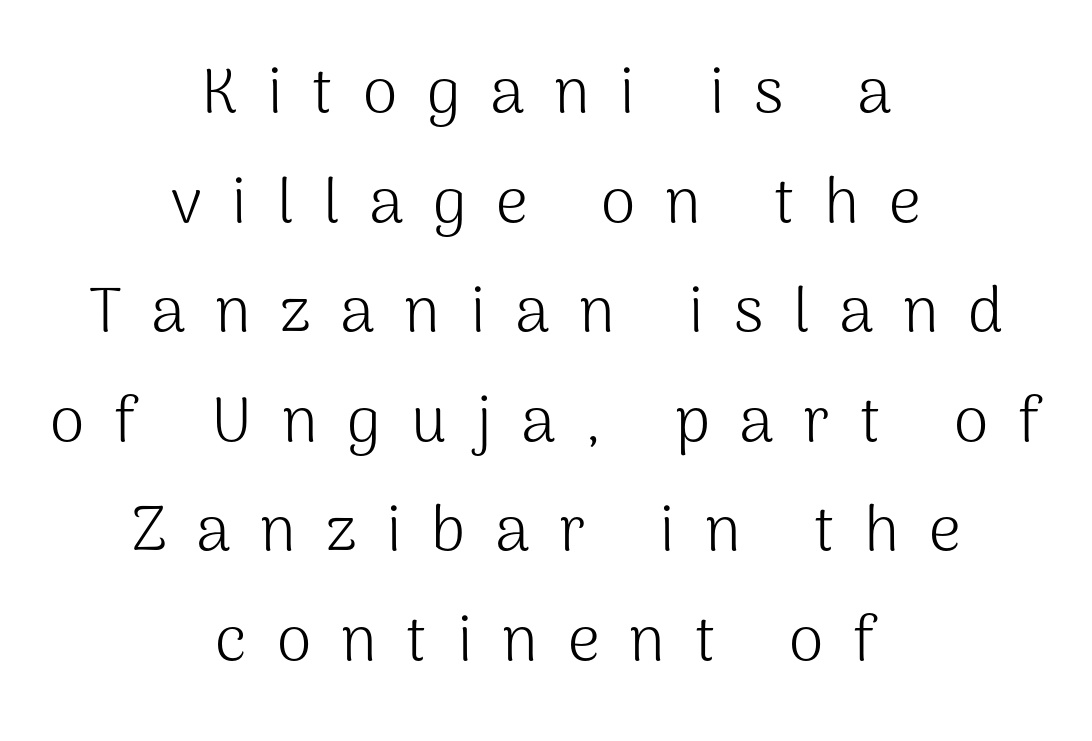
The image shows 63 px light sans-serif type, upright; set centered, line spacing 1.74x, unusually wide letter spacing (+0.47 em), not underlined; medium stroke contrast and a medium x-height.
